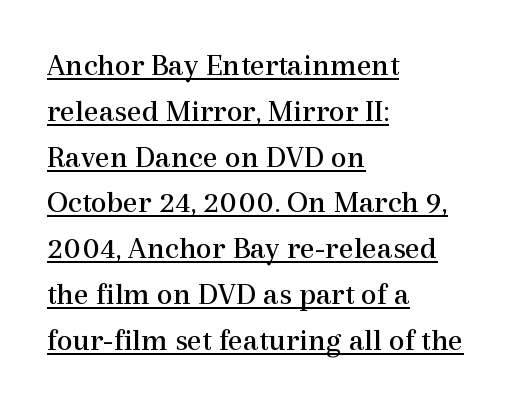
Q: Is the text bold? A: No.
Q: Is the text italic (slanted)? A: No, it is upright.
Q: Is the typeface a serif or a sans-serif typeface? A: Serif.
Q: Is the text underlined? A: Yes.
Q: How is the paragraph aligned? A: Left-aligned.
Q: Is the spacing between letters normal or unusually wide? A: Normal.
Q: Is the spacing between lines tight, normal or loose? A: Normal.
Q: Width (condensed, normal, or wide)? A: Normal.
Q: x-height? A: Medium.
Q: Monospaced? A: No.
